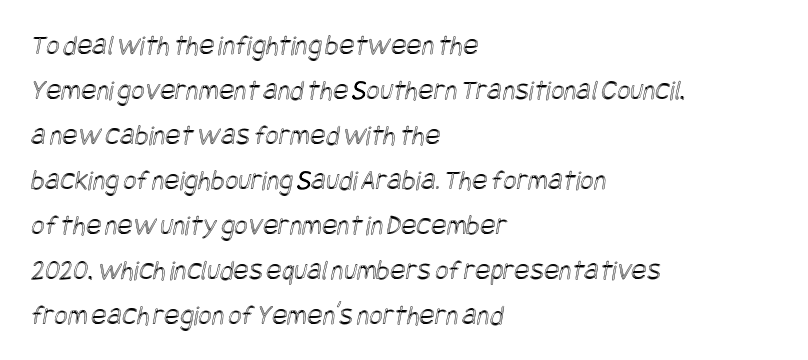
The image shows 29 px condensed type; set left-aligned, normal line spacing (1.55x), normal letter spacing, not underlined; a large x-height.
